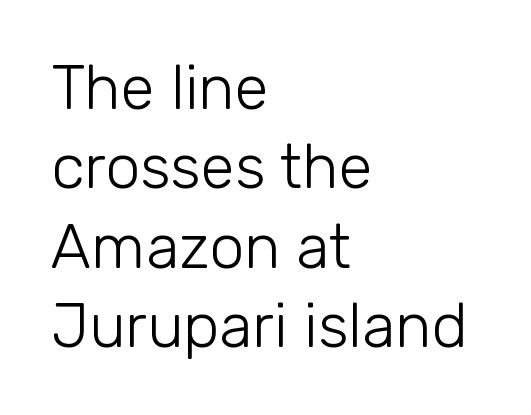
The text was rendered using a sans face with plain stroke endings. Do the characters align in a grid? No, the font is proportional. Honestly, the letter spacing is just normal — you wouldn't notice it. Leftover space on each line is placed entirely after the last word. Vertical spacing — default. Lines of text with bare space underneath.
